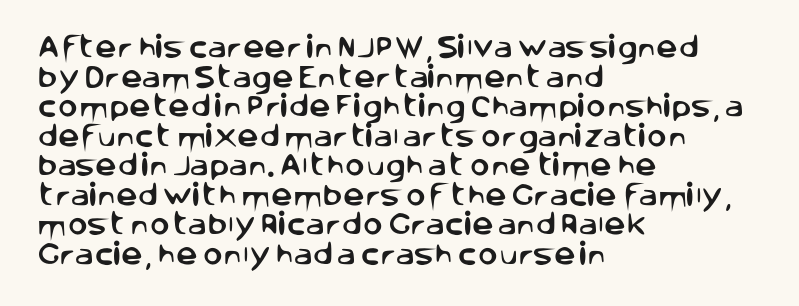
Q: Is the text italic (slanted)? A: No, it is upright.
Q: Is the text underlined? A: No.
Q: How is the paragraph aligned? A: Left-aligned.
Q: Is the spacing between letters normal or unusually wide? A: Normal.
